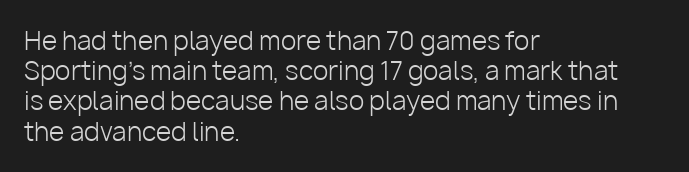
{"italic": "no", "bold": "no", "underline": "no", "align": "left", "line_spacing_ratio": 1.21, "letter_spacing": "normal", "letter_spacing_em": 0.0, "glyph_px": 25}
